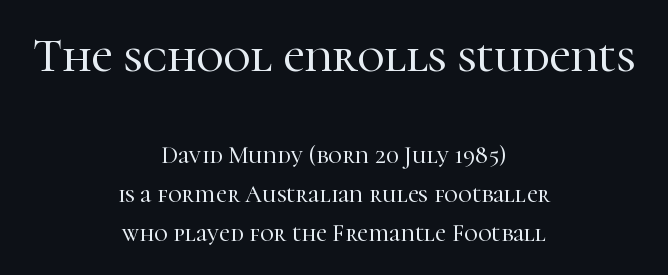
Q: Is the text italic (slanted)? A: No, it is upright.
Q: Is the typeface a serif or a sans-serif typeface? A: Serif.
Q: Is the text underlined? A: No.
Q: How is the paragraph aligned? A: Centered.
Q: Is the spacing between letters normal or unusually wide? A: Normal.
Q: Is the spacing between lines tight, normal or loose? A: Normal.
Q: Which block of text is set in a larger size, the first (top) or the second (bottom)? A: The first (top) one.
Q: Width (condensed, normal, or wide)? A: Normal.
Q: Stroke contrast? A: High.
Q: x-height? A: Medium.
Q: Monospaced? A: No.
